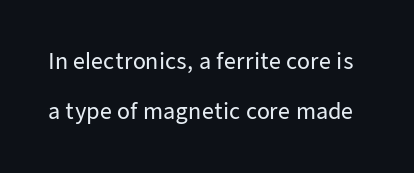
Q: Is the text italic (slanted)? A: No, it is upright.
Q: Is the text underlined? A: No.
Q: Is the spacing between letters normal or unusually wide? A: Normal.
Q: Is the spacing between lines tight, normal or loose? A: Loose.
